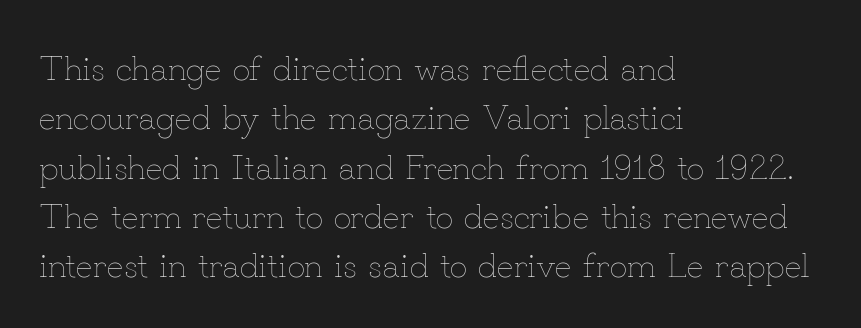
The image shows 35 px thin type, upright; set left-aligned, normal line spacing (1.41x), normal letter spacing, not underlined; low stroke contrast and a small x-height.
